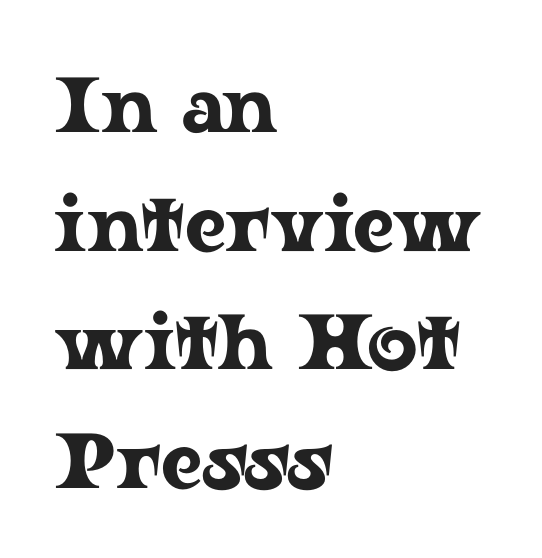
Q: Is the text italic (slanted)? A: No, it is upright.
Q: Is the typeface a serif or a sans-serif typeface? A: Serif.
Q: Is the text underlined? A: No.
Q: How is the paragraph aligned? A: Left-aligned.
Q: Is the spacing between letters normal or unusually wide? A: Normal.
Q: Is the spacing between lines tight, normal or loose? A: Normal.
Q: Width (condensed, normal, or wide)? A: Wide.
Q: Stroke contrast? A: Low.
Q: x-height? A: Medium.
Q: Monospaced? A: No.
